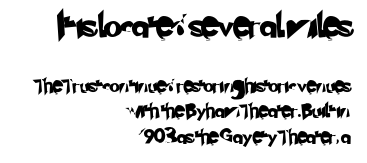
The image shows 24 px text type; set right-aligned, line spacing 1.82x, normal letter spacing, not underlined; the first (top) block is 1.71x larger.
